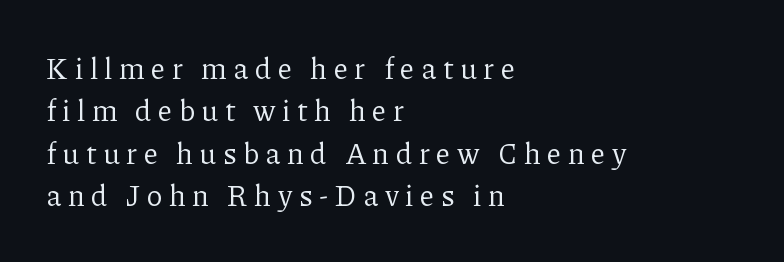
The image shows 29 px regular-weight serif type, upright; set left-aligned, normal line spacing (1.46x), unusually wide letter spacing (+0.22 em), not underlined; low stroke contrast and a medium x-height.
